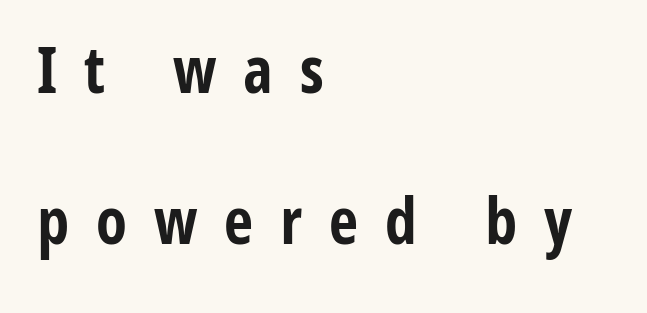
The image shows 64 px bold, condensed sans-serif type, upright; set left-aligned, loose line spacing (2.36x), unusually wide letter spacing (+0.42 em), not underlined; low stroke contrast and a medium x-height.
